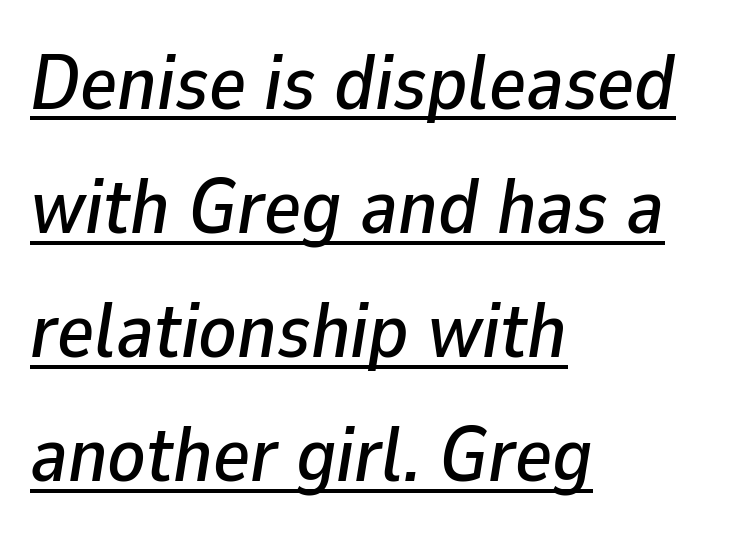
Q: Is the text italic (slanted)? A: Yes, it leans right by about 9 degrees.
Q: Is the text underlined? A: Yes.
Q: How is the paragraph aligned? A: Left-aligned.
Q: Is the spacing between letters normal or unusually wide? A: Normal.
Q: Is the spacing between lines tight, normal or loose? A: Normal.
Q: Width (condensed, normal, or wide)? A: Normal.
Q: Stroke contrast? A: Low.
Q: x-height? A: Medium.
Q: Monospaced? A: No.
